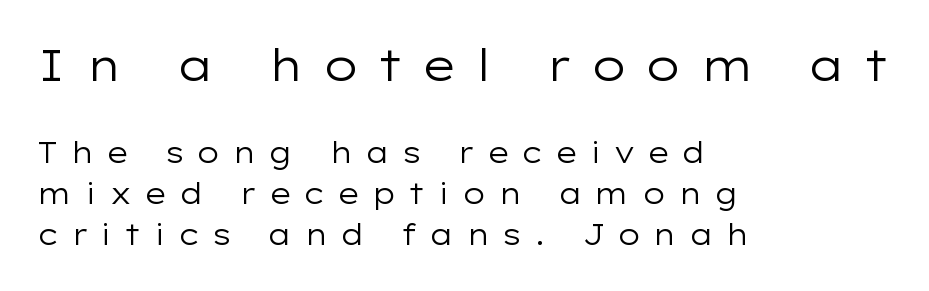
You get the large type first, then a drop to smaller type. Is there any slant? The stems are plumb. These lines are composed in type without serifs. Does extra space separate the letters? Yes, quite a lot of it. Honestly, the row spacing looks completely unremarkable.
